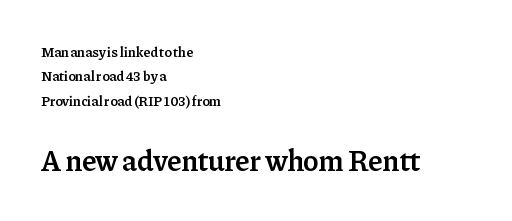
{"serif": "yes", "italic": "no", "bold": "semi", "weight": "semibold", "width": "normal", "stroke_contrast": "low", "x_height": "medium", "monospaced": "no", "underline": "no", "align": "left", "line_spacing_ratio": 1.75, "letter_spacing": "normal", "letter_spacing_em": 0.0, "larger_block": "second", "size_ratio": 2.07, "glyph_px": 29}
